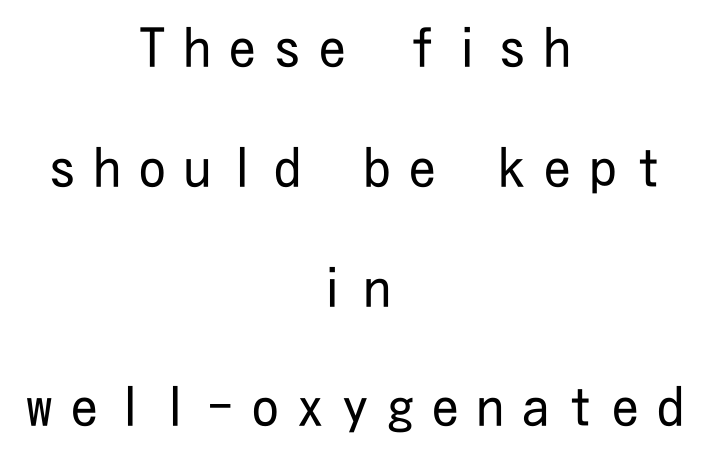
The designer dialed line spacing up above the default. Rule under the text: the space is simply empty. This rendering widens character spacing well past its baseline value. The lines are quadded center. No heavy texture on the line: the type isn't bold. Quick note: not italic, upright.
